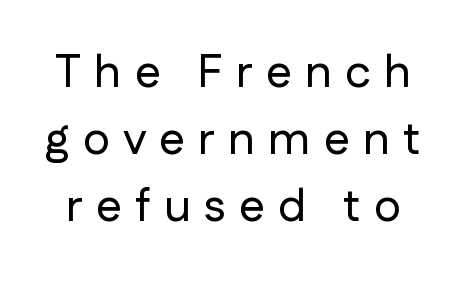
The image shows 46 px sans-serif type, upright; set normal line spacing (1.46x), unusually wide letter spacing (+0.29 em), not underlined; low stroke contrast and a medium x-height.
